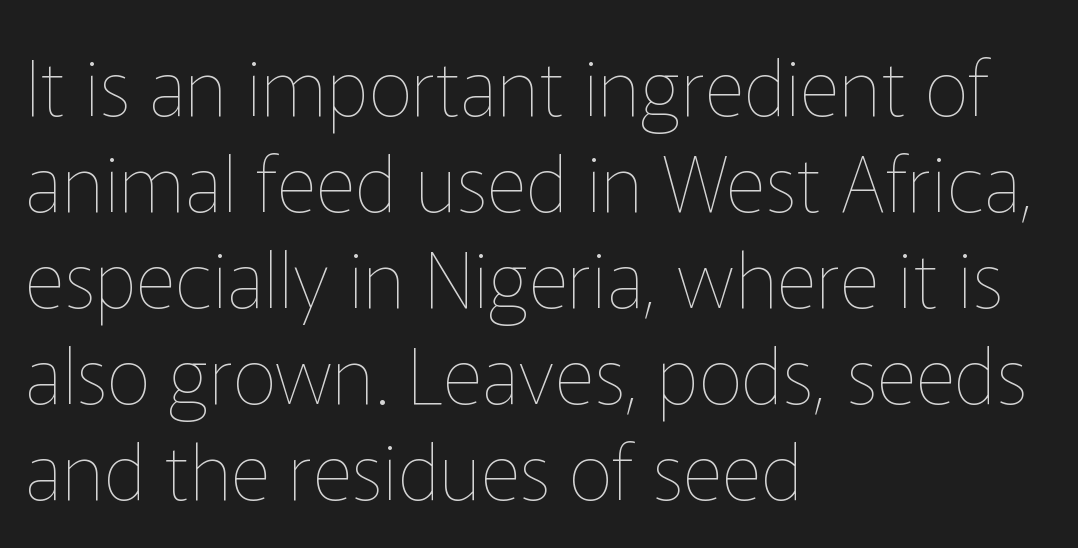
A typesetter would call this zero additional tracking. Each line starts at the same left margin while the right side varies. This sample has the flowing, uneven cadence of proportional lettering. The area under the type is left untouched. The face looks like a standard text weight, possibly lighter.
